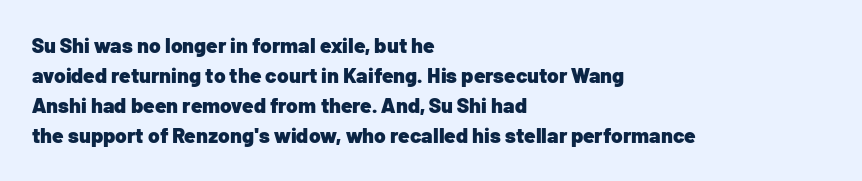
Q: Is the text bold? A: Yes.
Q: Is the text italic (slanted)? A: No, it is upright.
Q: Is the text underlined? A: No.
Q: How is the paragraph aligned? A: Left-aligned.
Q: Is the spacing between letters normal or unusually wide? A: Normal.
Q: Is the spacing between lines tight, normal or loose? A: Normal.
